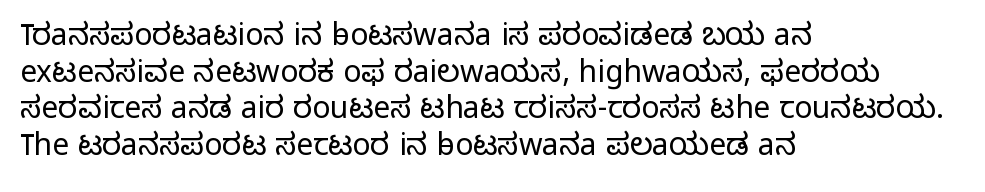
{"serif": "no", "italic": "no", "bold": "no", "weight": "light", "width": "normal", "stroke_contrast": "low", "x_height": "medium", "monospaced": "no", "underline": "no", "align": "left", "line_spacing_ratio": 1.22, "letter_spacing": "normal", "letter_spacing_em": 0.0, "glyph_px": 30}
